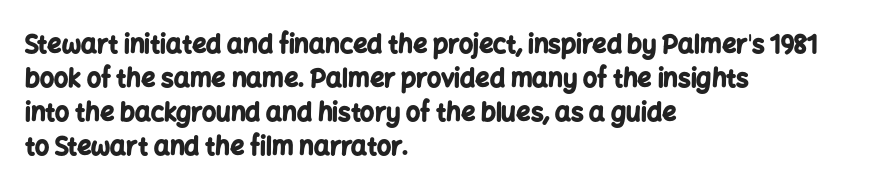
Q: Is the text bold? A: Yes.
Q: Is the text italic (slanted)? A: No, it is upright.
Q: Is the text underlined? A: No.
Q: How is the paragraph aligned? A: Left-aligned.
Q: Is the spacing between letters normal or unusually wide? A: Normal.
Q: Is the spacing between lines tight, normal or loose? A: Normal.
